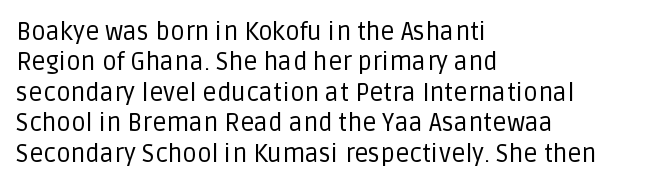
Nope, not italic — everything's standing straight. Only glyphs here, with clear space below each row. Leftover space on each line is placed entirely after the last word. The gaps between neighbouring characters are ordinary and unremarkable. A light-to-regular cut is what we see here.
